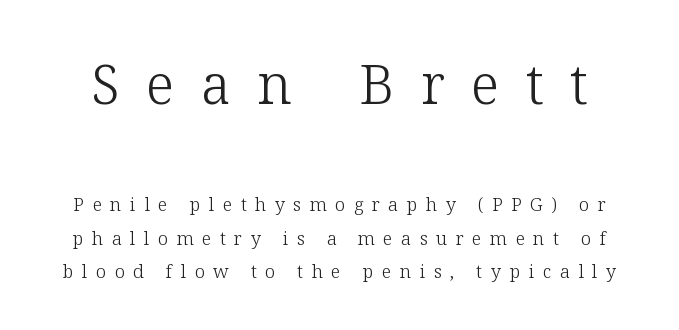
The image shows 55 px light serif type, upright; set line spacing 1.86x, unusually wide letter spacing (+0.48 em), not underlined; the first (top) block is 3.06x larger; low stroke contrast and a medium x-height.
